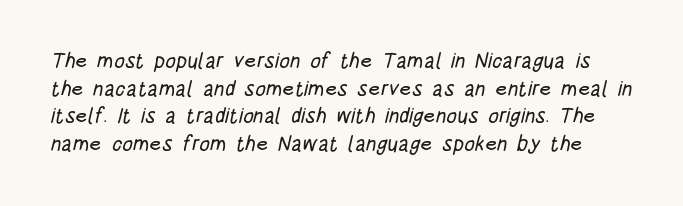
{"underline": "no", "line_spacing": "normal", "line_spacing_ratio": 1.32, "letter_spacing": "normal", "letter_spacing_em": 0.0, "glyph_px": 21}
